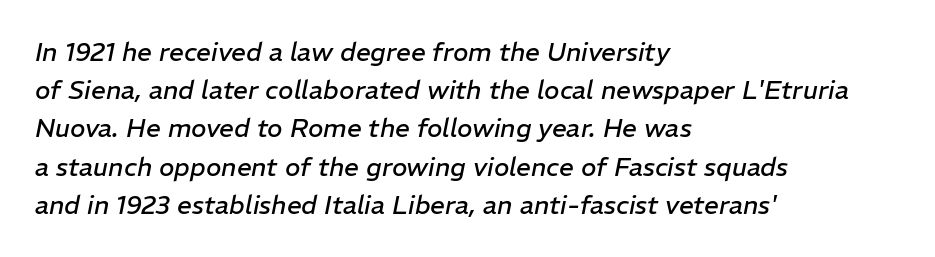
These lines keep a tight, regular rhythm from letter to letter. Quick note: underline off. The compositor pushed each line to the left boundary. Observe the lean: these are italic letterforms. The vertical gap from one line to the next is medium.
